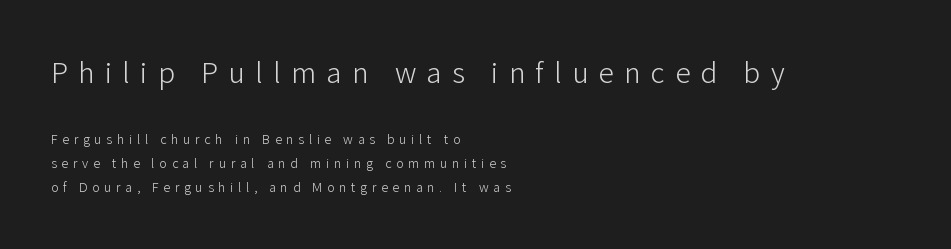
This rendering employs a face without finishing strokes, i.e., a sans-serif. The specimen reads as upright at a glance. Do the characters align in a grid? No, the font is proportional. Nothing heavy about these letters — not bold at all. Here the glyphs are tracked loosely, breaking word shapes into spaced letters.
